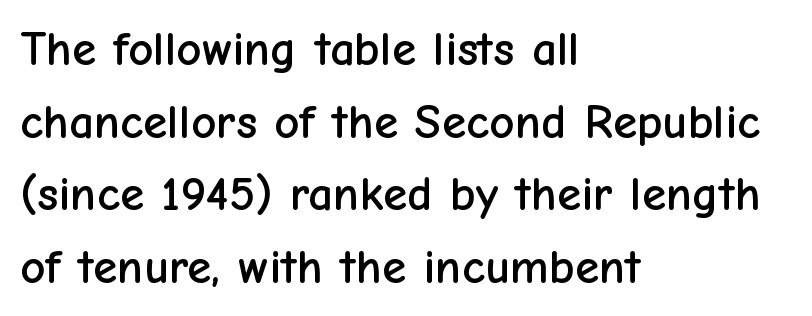
{"serif": "no", "italic": "no", "width": "normal", "stroke_contrast": "low", "x_height": "medium", "monospaced": "no", "underline": "no", "align": "left", "line_spacing": "normal", "line_spacing_ratio": 1.48, "letter_spacing": "normal", "letter_spacing_em": 0.0, "glyph_px": 49}
